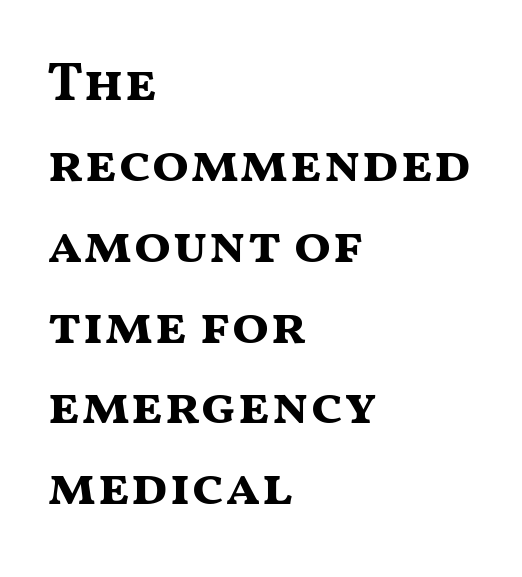
{"serif": "no", "italic": "no", "bold": "yes", "weight": "bold", "width": "wide", "stroke_contrast": "medium", "x_height": "medium", "monospaced": "no", "underline": "no", "align": "left", "line_spacing": "normal", "line_spacing_ratio": 1.47, "letter_spacing": "normal", "letter_spacing_em": 0.0, "glyph_px": 55}
